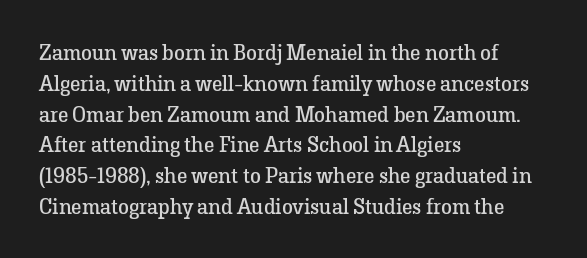
Summary of vertical rhythm: regular, with standard interline spacing. Short note: letters normally spaced. The font's upright variant was chosen for this text. Casual observation: everything's shoved over to the left.
